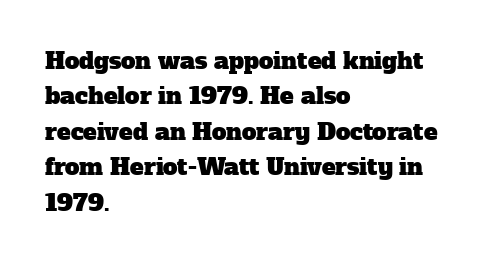
{"underline": "no", "align": "left", "line_spacing": "normal", "line_spacing_ratio": 1.54, "letter_spacing": "normal", "letter_spacing_em": 0.0, "glyph_px": 23}
